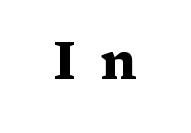
The letters stand upright; this is a roman face. Descenders are the only things crossing below the line. The tracking reads as deliberately expanded to a designer's eye. Notice how thick the strokes are: this is what a full bold looks like. These lines are rendered in a variable-pitch font.
